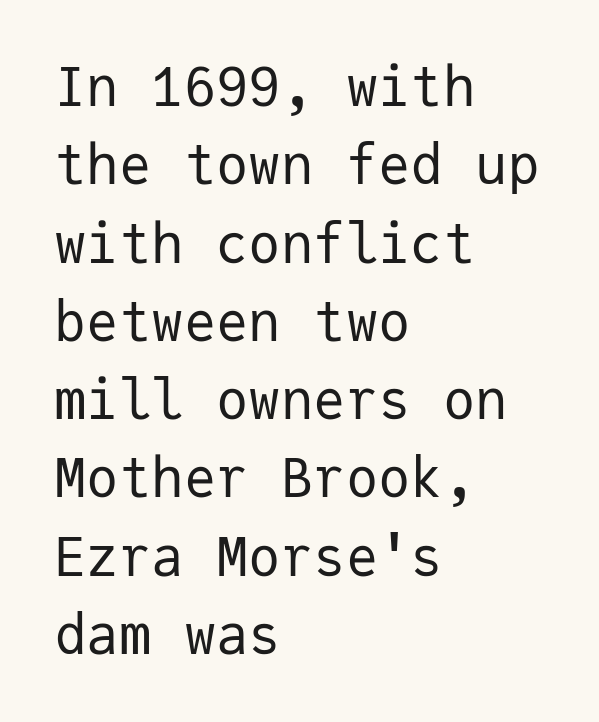
Q: Is the text bold? A: No.
Q: Is the text italic (slanted)? A: No, it is upright.
Q: Is the typeface a serif or a sans-serif typeface? A: Sans-serif.
Q: Is the text underlined? A: No.
Q: How is the paragraph aligned? A: Left-aligned.
Q: Is the spacing between letters normal or unusually wide? A: Normal.
Q: Is the spacing between lines tight, normal or loose? A: Normal.
Q: Width (condensed, normal, or wide)? A: Normal.
Q: Stroke contrast? A: Low.
Q: x-height? A: Medium.
Q: Monospaced? A: Yes.
